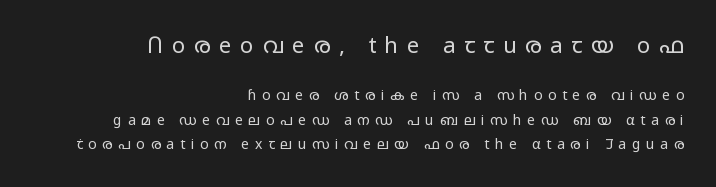
The face looks like a standard text weight, possibly lighter. The face used here is rendered with a markedly widened letterfit. Check the space under the baseline: it is left empty. This is the regular roman posture of the typeface. Each line ends at the same right margin while the left side varies. The initial chunk of copy outweighs the following chunk in type size.
